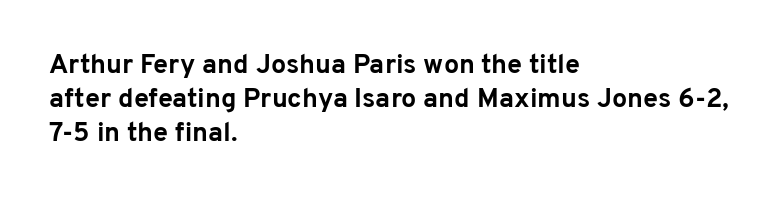
Does the weight exceed regular? Yes, all the way to bold. Short note: letters normally spaced. The space beneath each line is pristine and unruled. The typesetter chose a ragged-right arrangement here. Posture: vertical. The passage shown stacks its lines at a standard gap.
